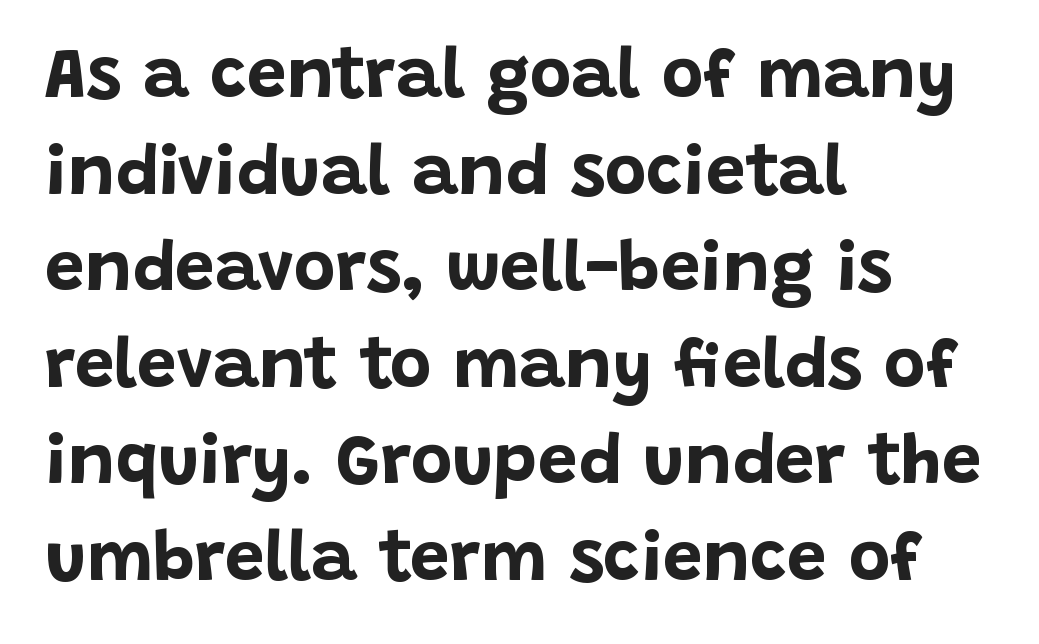
The setting favours the left margin, as ordinary paragraphs usually do. The face used here is proportionally spaced, like ordinary book or web type. These lines were composed using upright roman letters. Is the letter spacing exaggerated? No — it looks like the ordinary default. The rendering uses a moderate line-height, typical for paragraphs. Classification — sans serif.
